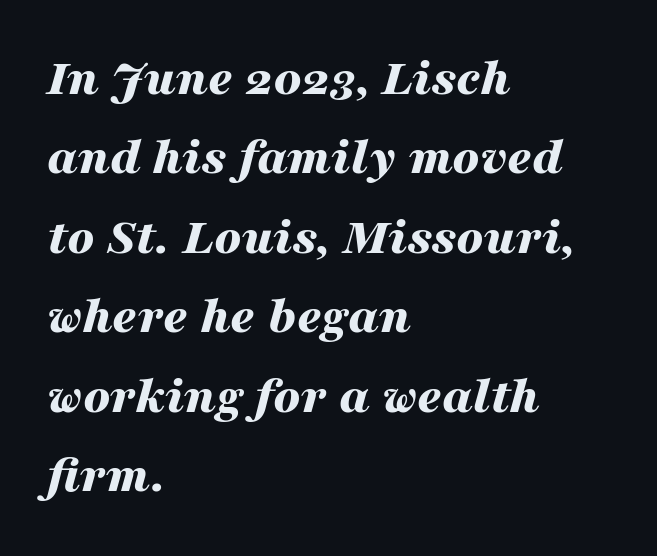
Q: Is the text bold? A: Yes.
Q: Is the text italic (slanted)? A: Yes, it leans right by about 16 degrees.
Q: Is the text underlined? A: No.
Q: How is the paragraph aligned? A: Left-aligned.
Q: Is the spacing between letters normal or unusually wide? A: Normal.
Q: Is the spacing between lines tight, normal or loose? A: Normal.
Q: Width (condensed, normal, or wide)? A: Wide.
Q: Stroke contrast? A: Medium.
Q: x-height? A: Medium.
Q: Monospaced? A: No.
